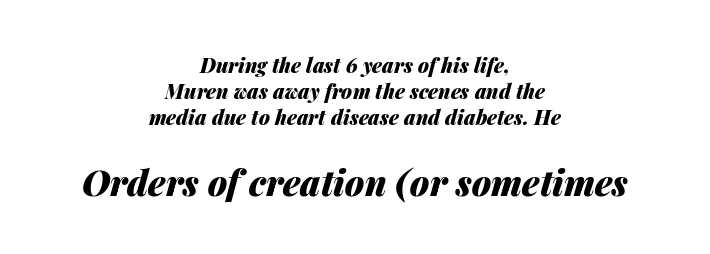
Q: Is the text bold? A: Yes.
Q: Is the text italic (slanted)? A: Yes, it leans right by about 14 degrees.
Q: Is the text underlined? A: No.
Q: How is the paragraph aligned? A: Centered.
Q: Is the spacing between letters normal or unusually wide? A: Normal.
Q: Is the spacing between lines tight, normal or loose? A: Normal.
Q: Which block of text is set in a larger size, the first (top) or the second (bottom)? A: The second (bottom) one.
Q: Width (condensed, normal, or wide)? A: Normal.
Q: Stroke contrast? A: Medium.
Q: x-height? A: Medium.
Q: Monospaced? A: No.
